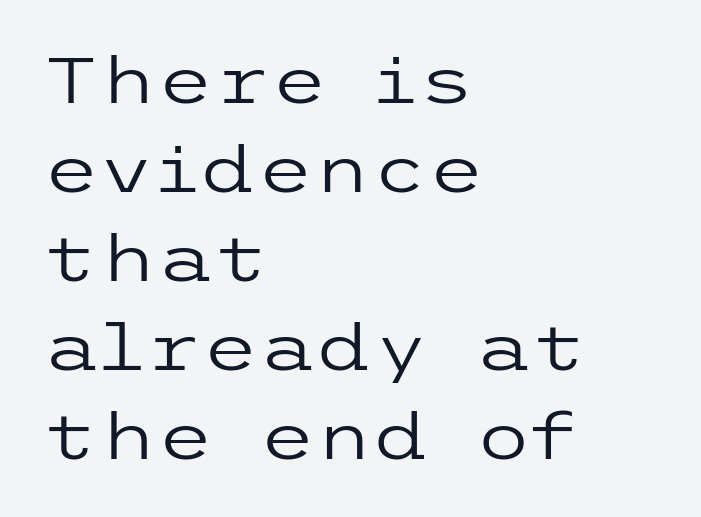
The image shows 65 px regular-weight, wide sans-serif type, upright; set left-aligned, normal line spacing (1.37x), normal letter spacing, not underlined; low stroke contrast and a medium x-height.
